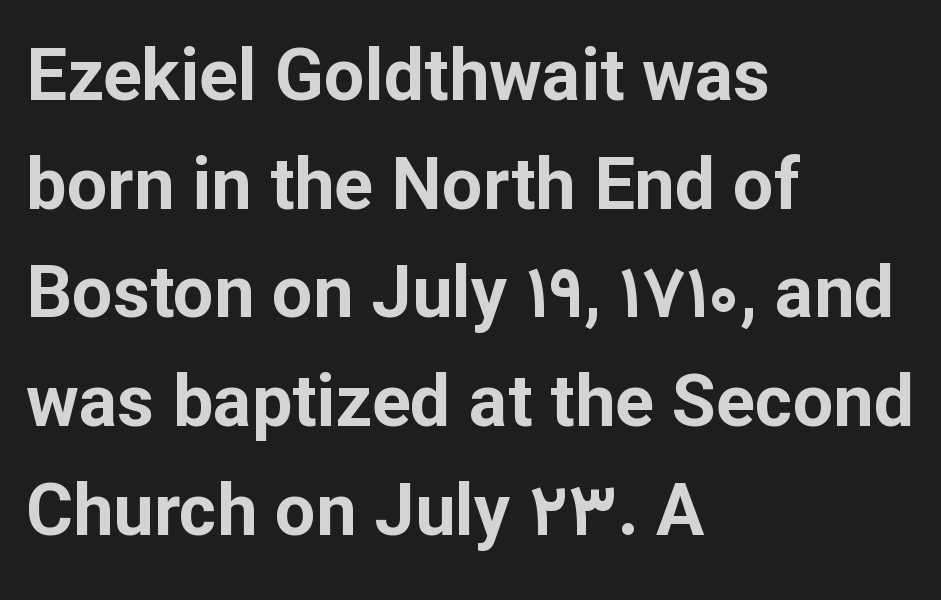
{"serif": "no", "italic": "no", "bold": "yes", "weight": "bold", "width": "normal", "stroke_contrast": "low", "x_height": "medium", "monospaced": "no", "underline": "no", "align": "left", "line_spacing": "normal", "line_spacing_ratio": 1.51, "letter_spacing": "normal", "letter_spacing_em": 0.0, "glyph_px": 72}
